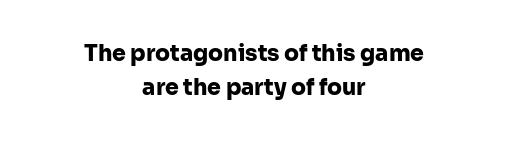
Q: Is the text bold? A: Yes.
Q: Is the text italic (slanted)? A: No, it is upright.
Q: Is the text underlined? A: No.
Q: How is the paragraph aligned? A: Centered.
Q: Is the spacing between letters normal or unusually wide? A: Normal.
Q: Is the spacing between lines tight, normal or loose? A: Normal.
